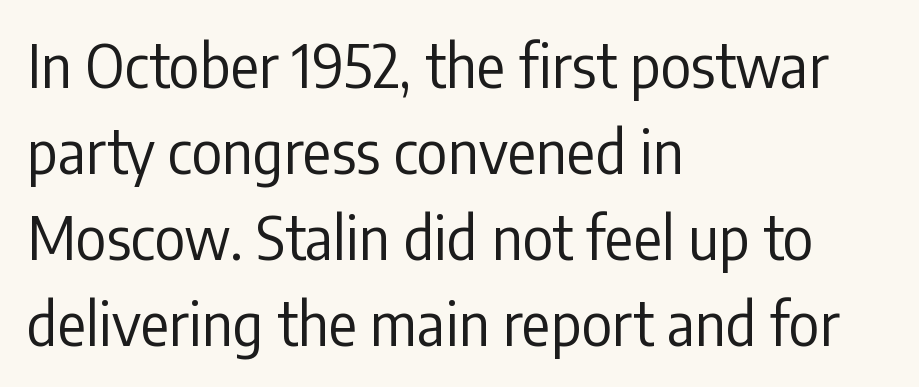
{"serif": "no", "italic": "no", "bold": "no", "weight": "regular", "width": "condensed", "stroke_contrast": "low", "x_height": "medium", "monospaced": "no", "underline": "no", "align": "left", "line_spacing": "normal", "line_spacing_ratio": 1.46, "letter_spacing": "normal", "letter_spacing_em": 0.0, "glyph_px": 59}
